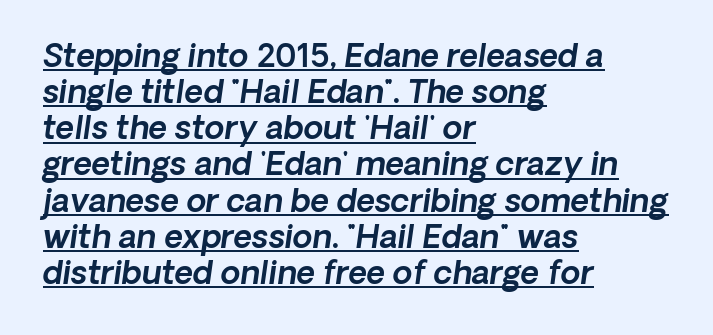
Looks like someone drew a line under every word here. Reading down the block, your eye returns to a fixed left position each line. This block would grow much taller if given ordinary leading; it's compressed now. These lines were composed using italics.
